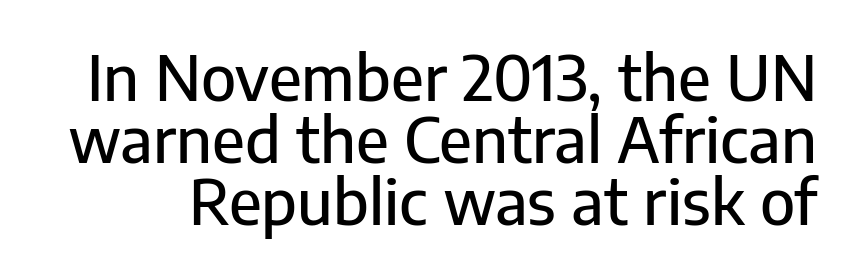
The image shows 62 px sans-serif type, upright; set tight line spacing (1.0x), normal letter spacing, not underlined; low stroke contrast and a medium x-height.
